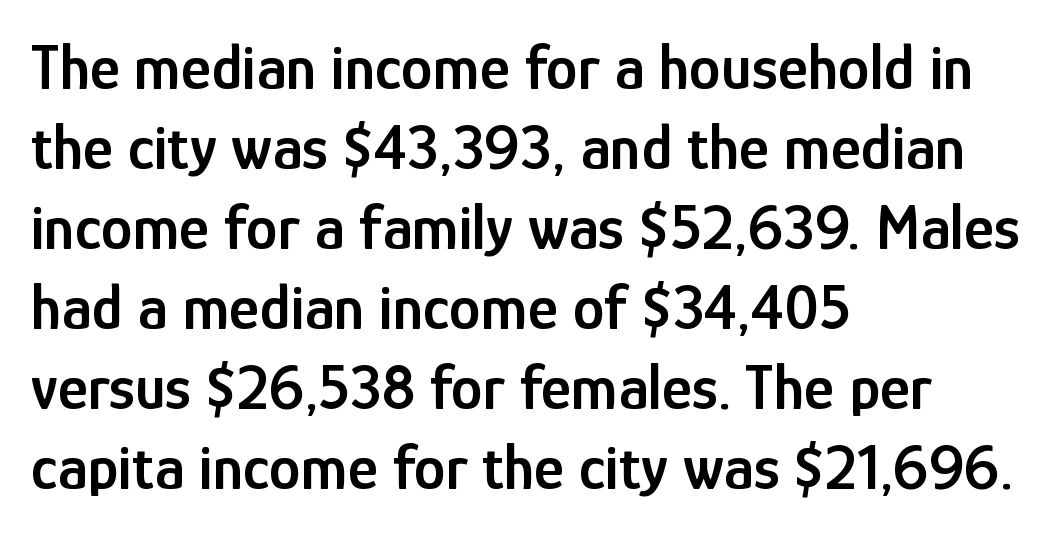
The image shows 64 px semibold, condensed sans-serif type, upright; set left-aligned, normal line spacing (1.25x), normal letter spacing, not underlined; low stroke contrast and a medium x-height.
